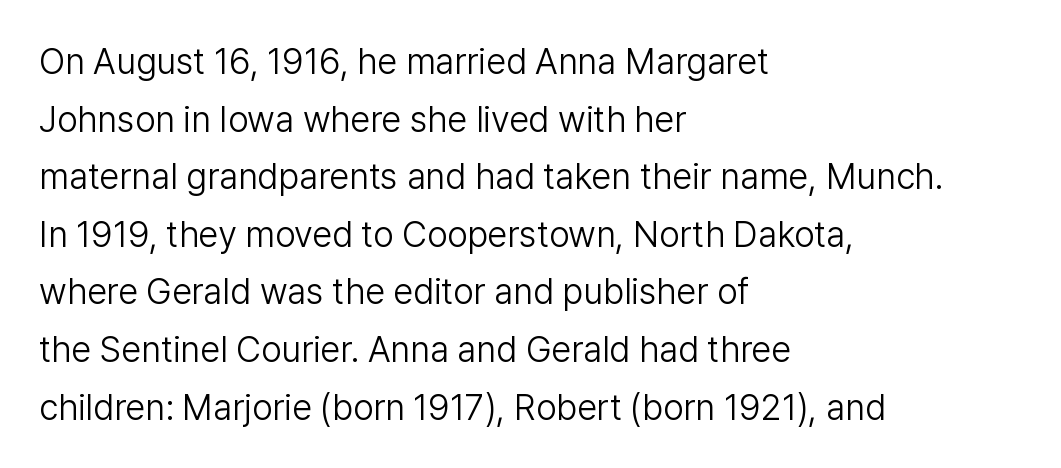
Every stem runs plumb, perpendicular to the baseline. Reading down the block, your eye returns to a fixed left position each line. Tracking value appears to be zero — textbook default spacing. Proportional: the letters do not fall into vertical columns. Baseline-to-baseline distance is the conventional proportion of letter height. The font sits on the lighter half of the weight spectrum, regular included.
